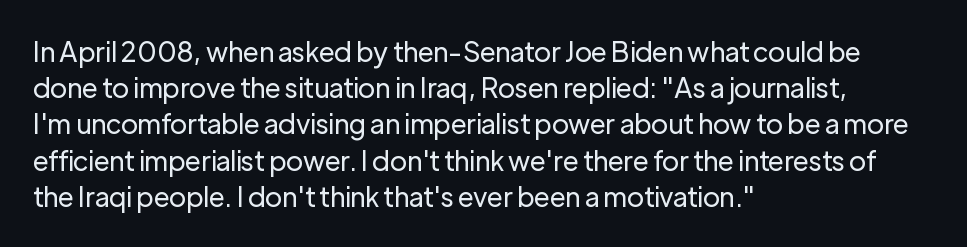
Q: Is the text bold? A: No.
Q: Is the text italic (slanted)? A: No, it is upright.
Q: Is the text underlined? A: No.
Q: How is the paragraph aligned? A: Left-aligned.
Q: Is the spacing between letters normal or unusually wide? A: Normal.
Q: Is the spacing between lines tight, normal or loose? A: Normal.
